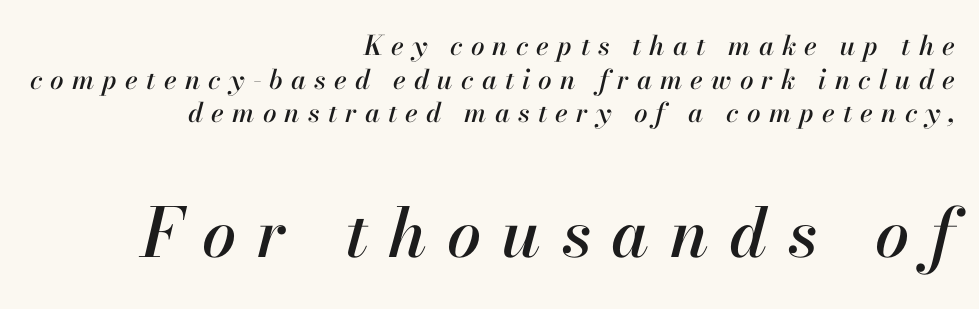
The image shows 68 px text type, italic (leaning right); set right-aligned, normal line spacing (1.25x), unusually wide letter spacing (+0.3 em), not underlined; the second (bottom) block is 2.52x larger; high stroke contrast and a small x-height.
